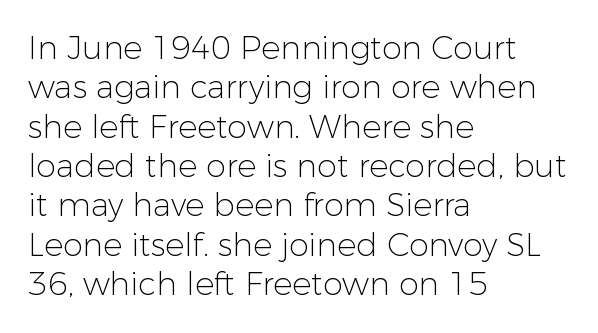
{"serif": "no", "italic": "no", "bold": "no", "weight": "light", "width": "normal", "stroke_contrast": "low", "x_height": "medium", "monospaced": "no", "underline": "no", "align": "left", "line_spacing_ratio": 1.23, "letter_spacing": "normal", "letter_spacing_em": 0.0, "glyph_px": 32}
